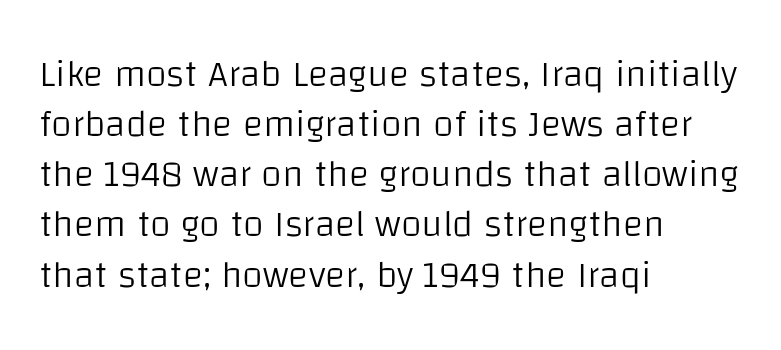
{"serif": "no", "italic": "no", "bold": "no", "weight": "light", "width": "normal", "stroke_contrast": "low", "x_height": "large", "monospaced": "no", "underline": "no", "align": "left", "line_spacing": "normal", "line_spacing_ratio": 1.32, "letter_spacing": "normal", "letter_spacing_em": 0.0, "glyph_px": 38}
